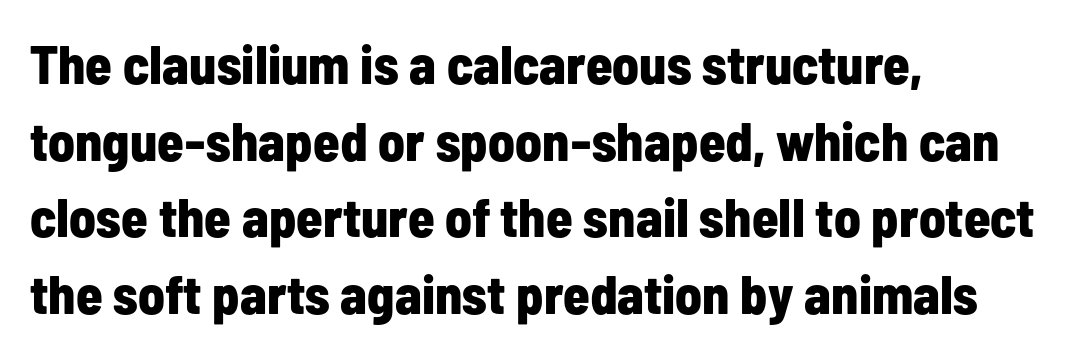
Nobody drew a line under any word here. A roman cut, with each character standing at attention. Every row of glyphs begins at an identical x-position on the left. A typesetter would call this zero additional tracking. Is this a fixed-width face? No — the glyphs have proportional, varying widths.
